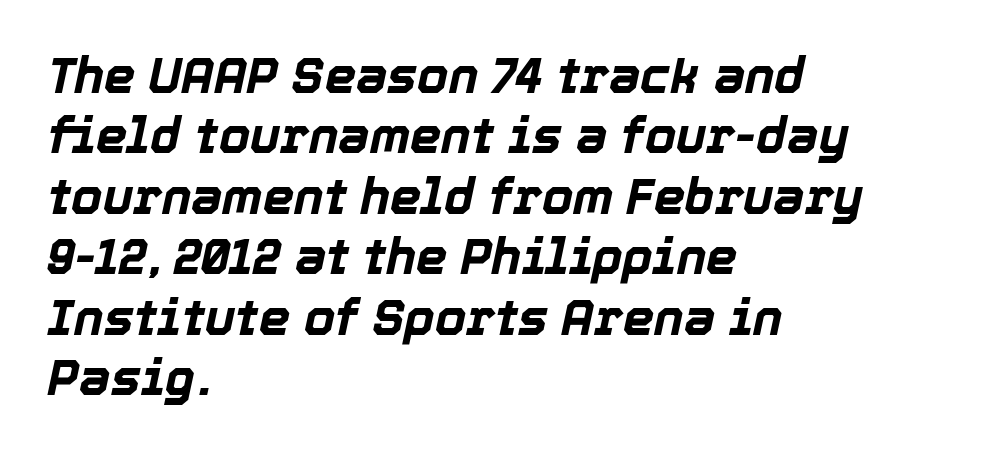
How heavy is the stroke? Heavy — this is a bold. The space directly below the letters is spotless. Nobody touched the tracking dial on this one. The lettering tilts uniformly, giving the passage an italic look. A typesetter would call this proportional, since set widths differ per character. One-word summary of the alignment: left.
